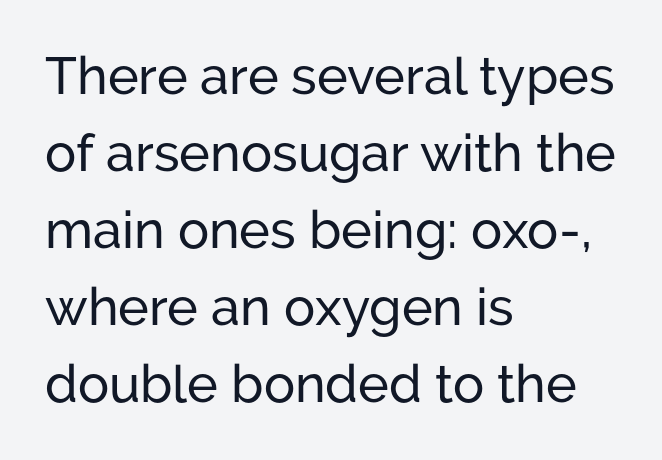
Only glyphs here, with clear space below each row. The typeface chosen for these lines omits serifs. Tall strokes in this sample are plumb rather than angled. The face used here is proportionally spaced, like ordinary book or web type. There is no visible air inserted between adjacent glyphs. Reading down the block, your eye returns to a fixed left position each line.
